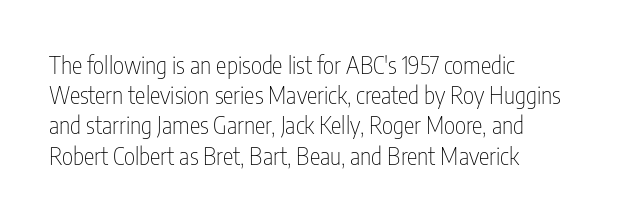
The image shows 24 px text type, upright; set left-aligned, normal line spacing (1.26x), normal letter spacing, not underlined.
